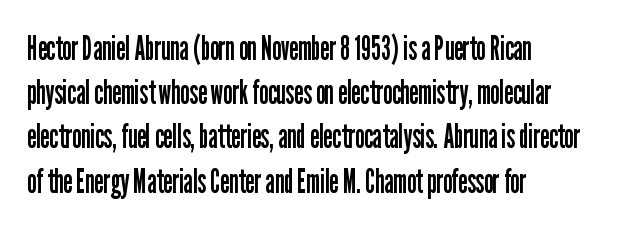
You can tell from the bare stems that sans-serif type was used. The zone under the glyphs is completely vacant. Whoever set this chose a conventional vertical rhythm. The strokes carry an ordinary text weight at most. Standard letterfit; no display-style spreading of the glyphs. These lines stack with their left ends in a neat column.
